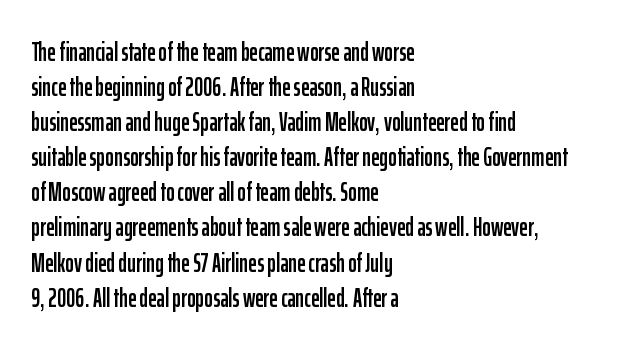
Q: Is the text italic (slanted)? A: No, it is upright.
Q: Is the text underlined? A: No.
Q: How is the paragraph aligned? A: Left-aligned.
Q: Is the spacing between letters normal or unusually wide? A: Normal.
Q: Is the spacing between lines tight, normal or loose? A: Normal.
